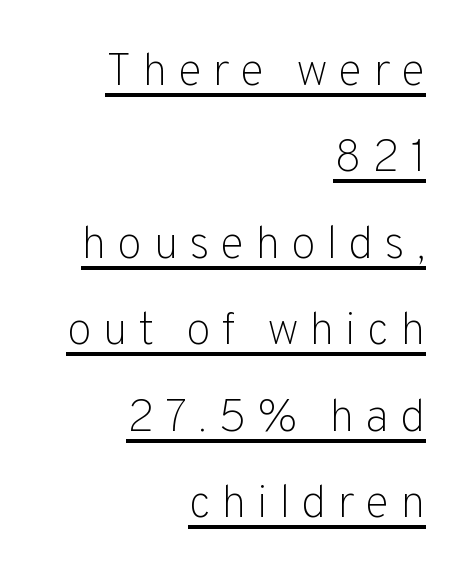
{"serif": "no", "italic": "no", "bold": "no", "weight": "light", "width": "normal", "stroke_contrast": "low", "x_height": "medium", "monospaced": "no", "underline": "yes", "align": "right", "line_spacing_ratio": 1.88, "letter_spacing": "wide", "letter_spacing_em": 0.23, "glyph_px": 46}
